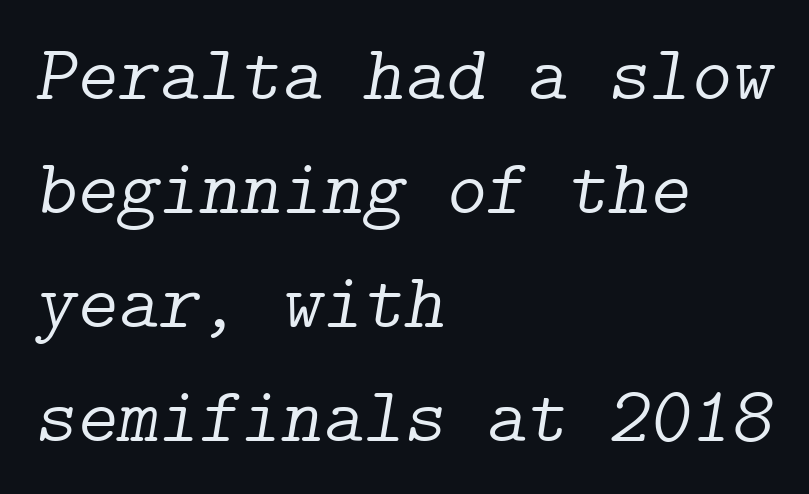
Q: Is the text bold? A: No.
Q: Is the text italic (slanted)? A: Yes, it leans right by about 9 degrees.
Q: Is the typeface a serif or a sans-serif typeface? A: Serif.
Q: Is the text underlined? A: No.
Q: How is the paragraph aligned? A: Left-aligned.
Q: Is the spacing between letters normal or unusually wide? A: Normal.
Q: Is the spacing between lines tight, normal or loose? A: Normal.
Q: Width (condensed, normal, or wide)? A: Normal.
Q: Stroke contrast? A: Low.
Q: x-height? A: Medium.
